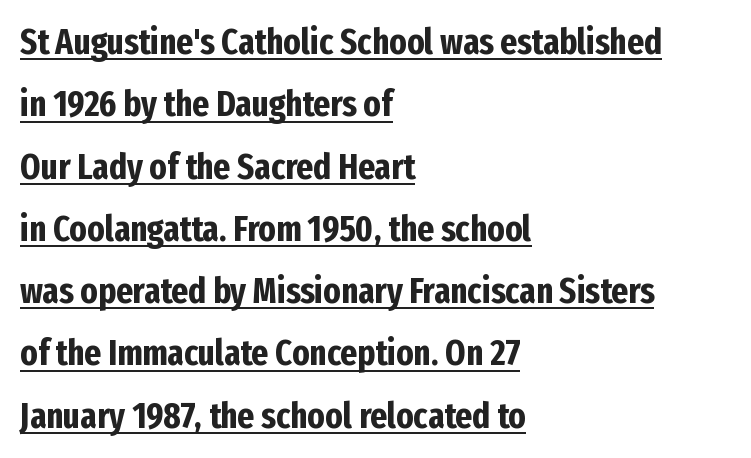
The image shows 36 px bold, condensed sans-serif type, upright; set left-aligned, line spacing 1.73x, normal letter spacing, underlined; low stroke contrast and a medium x-height.
